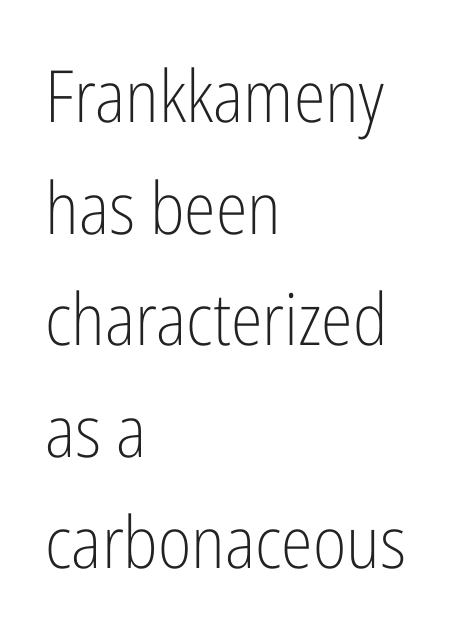
Q: Is the text bold? A: No.
Q: Is the text italic (slanted)? A: No, it is upright.
Q: Is the typeface a serif or a sans-serif typeface? A: Sans-serif.
Q: Is the text underlined? A: No.
Q: How is the paragraph aligned? A: Left-aligned.
Q: Is the spacing between letters normal or unusually wide? A: Normal.
Q: Is the spacing between lines tight, normal or loose? A: Normal.
Q: Width (condensed, normal, or wide)? A: Condensed.
Q: Stroke contrast? A: Low.
Q: x-height? A: Medium.
Q: Monospaced? A: No.
